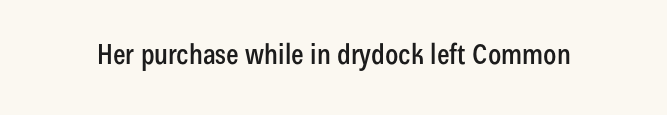
Type without underlining. Character widths vary here, with narrow letters taking less room than wide ones. Each word holds together tightly as a unit, with standard inter-letter gaps. You can tell from the bare stems that sans-serif type was used.
